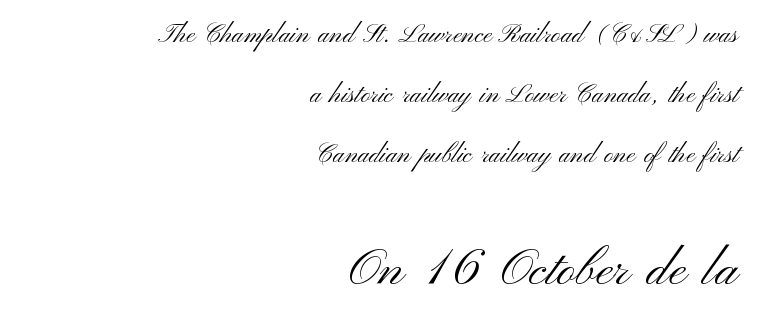
Horizontal alignment here is rightward, an uncommon choice for prose. Compared with typical paragraphs, the rows here are farther apart. Is this a heavy cut? Hardly; it is regular or lighter. Between these two stacked blocks, the lower one wins on size. This sample uses plain, unmodified letter spacing.
